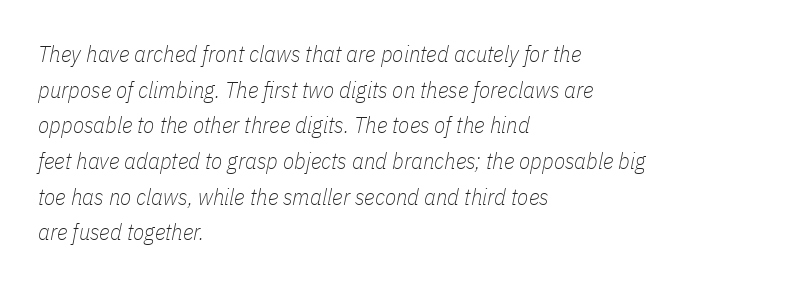
Q: Is the text bold? A: No.
Q: Is the text italic (slanted)? A: Yes, it leans right by about 11 degrees.
Q: Is the text underlined? A: No.
Q: How is the paragraph aligned? A: Left-aligned.
Q: Is the spacing between letters normal or unusually wide? A: Normal.
Q: Is the spacing between lines tight, normal or loose? A: Normal.
